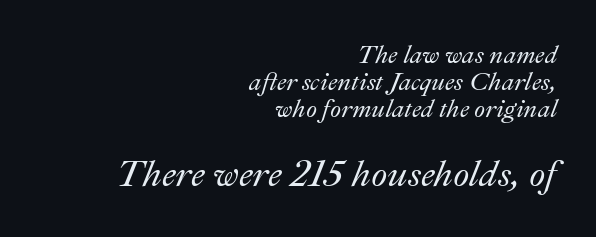
Think of a printed novel: that variable character pitch is what you see here. Slanted lettering throughout. A student would notice the bottom passage is typeset larger than what precedes it. The typesetter chose a ragged-left arrangement here. Compared with typical body copy, the letter spacing here is the same. Leading: reduced.
